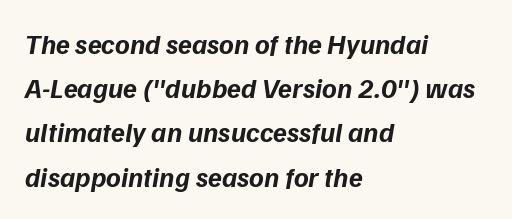
{"italic": "yes", "lean": "right", "slant_degrees": 9, "bold": "yes", "weight": "bold", "width": "normal", "stroke_contrast": "low", "x_height": "medium", "monospaced": "no", "underline": "no", "align": "left", "line_spacing": "normal", "line_spacing_ratio": 1.58, "letter_spacing": "normal", "letter_spacing_em": 0.0, "glyph_px": 28}
